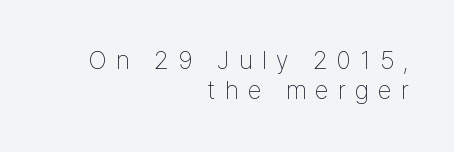
{"italic": "no", "bold": "no", "underline": "no", "align": "right", "line_spacing_ratio": 1.21, "letter_spacing": "wide", "letter_spacing_em": 0.38, "glyph_px": 25}
